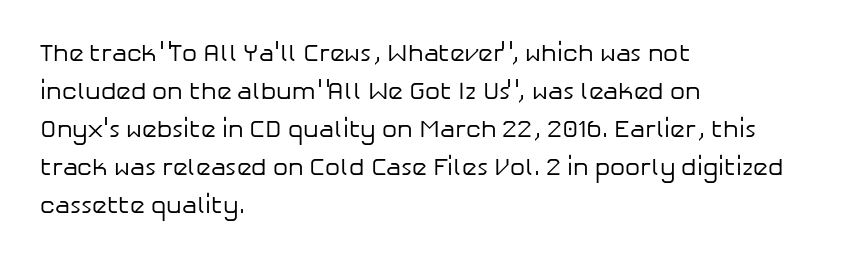
Q: Is the text bold? A: No.
Q: Is the text italic (slanted)? A: No, it is upright.
Q: Is the text underlined? A: No.
Q: How is the paragraph aligned? A: Left-aligned.
Q: Is the spacing between letters normal or unusually wide? A: Normal.
Q: Is the spacing between lines tight, normal or loose? A: Normal.
